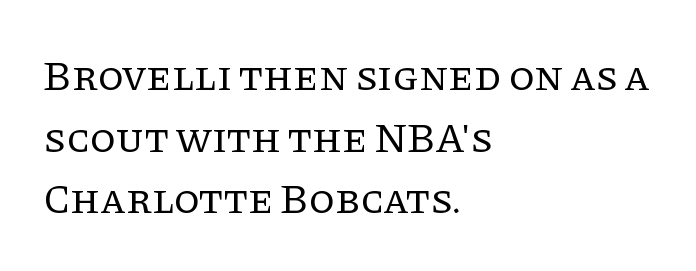
Q: Is the text bold? A: No.
Q: Is the text italic (slanted)? A: No, it is upright.
Q: Is the typeface a serif or a sans-serif typeface? A: Serif.
Q: Is the text underlined? A: No.
Q: How is the paragraph aligned? A: Left-aligned.
Q: Is the spacing between letters normal or unusually wide? A: Normal.
Q: Is the spacing between lines tight, normal or loose? A: Normal.
Q: Width (condensed, normal, or wide)? A: Normal.
Q: Stroke contrast? A: Low.
Q: x-height? A: Large.
Q: Monospaced? A: No.
